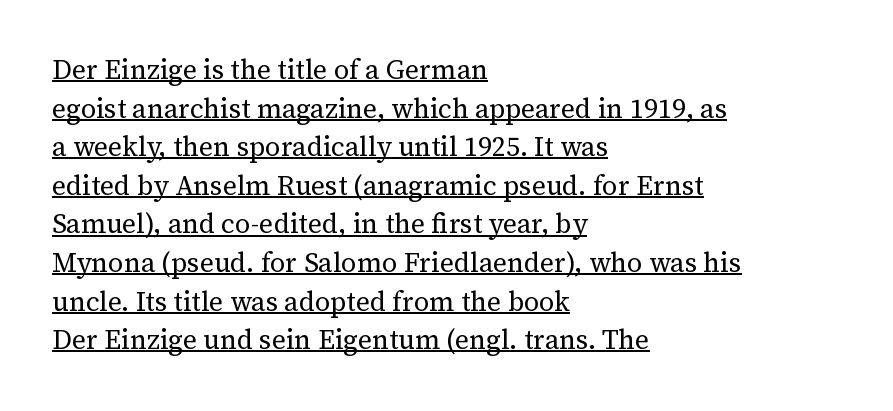
Q: Is the text bold? A: No.
Q: Is the text italic (slanted)? A: No, it is upright.
Q: Is the text underlined? A: Yes.
Q: How is the paragraph aligned? A: Left-aligned.
Q: Is the spacing between letters normal or unusually wide? A: Normal.
Q: Is the spacing between lines tight, normal or loose? A: Normal.
